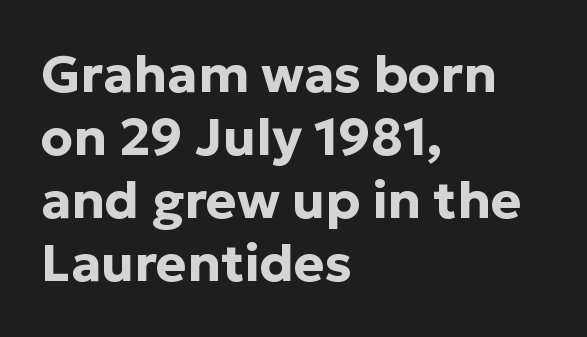
All the whitespace from short lines collects on the right. Heavy-handed strokes throughout: this text is bold. Does the lettering tilt? It doesn't — this is upright. The face used here is a sans, in the tradition of grotesques and geometrics. The face used here is proportionally spaced, like ordinary book or web type. Tracking here is standard; glyphs follow each other at the usual distance.
